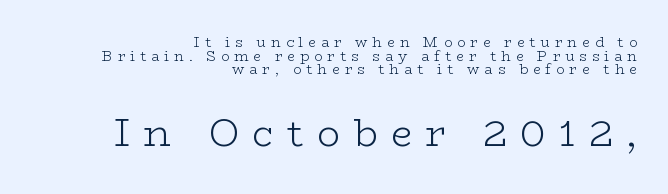
Q: Is the text bold? A: No.
Q: Is the text italic (slanted)? A: No, it is upright.
Q: Is the typeface a serif or a sans-serif typeface? A: Serif.
Q: Is the text underlined? A: No.
Q: How is the paragraph aligned? A: Right-aligned.
Q: Is the spacing between letters normal or unusually wide? A: Unusually wide.
Q: Is the spacing between lines tight, normal or loose? A: Tight.
Q: Which block of text is set in a larger size, the first (top) or the second (bottom)? A: The second (bottom) one.
Q: Width (condensed, normal, or wide)? A: Wide.
Q: Stroke contrast? A: Low.
Q: x-height? A: Medium.
Q: Monospaced? A: No.
